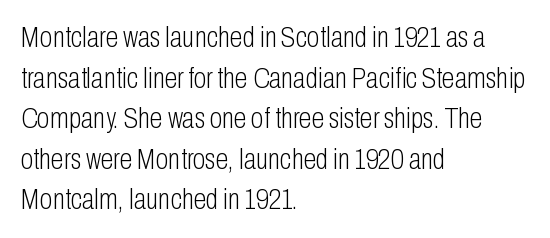
Q: Is the text bold? A: No.
Q: Is the text italic (slanted)? A: No, it is upright.
Q: Is the typeface a serif or a sans-serif typeface? A: Sans-serif.
Q: Is the text underlined? A: No.
Q: How is the paragraph aligned? A: Left-aligned.
Q: Is the spacing between letters normal or unusually wide? A: Normal.
Q: Is the spacing between lines tight, normal or loose? A: Normal.
Q: Width (condensed, normal, or wide)? A: Condensed.
Q: Stroke contrast? A: Low.
Q: x-height? A: Medium.
Q: Monospaced? A: No.
